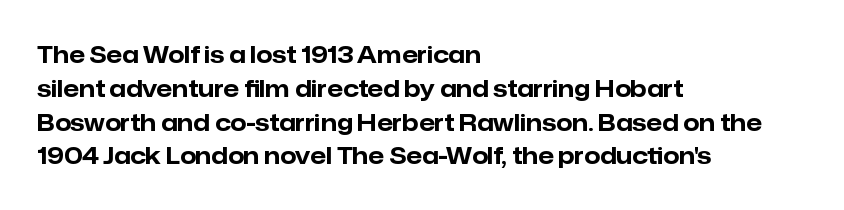
The image shows 23 px bold type, upright; set left-aligned, normal line spacing (1.47x), normal letter spacing, not underlined.
